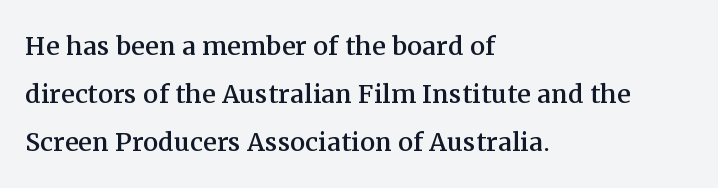
Students, observe: this is what conventionally led text looks like. Line beginnings align vertically; line endings do not. Regarding serifs, this sample has them. Unlike italic type, these characters show no tilt at all. This sample uses plain, unmodified letter spacing.
